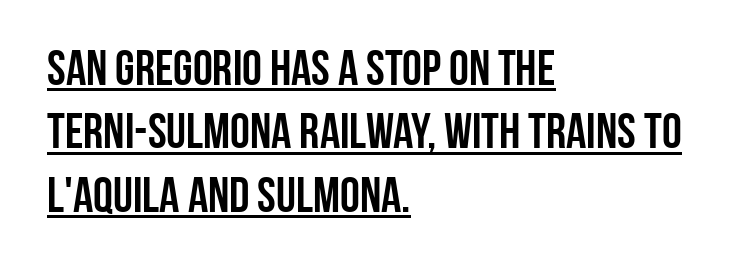
{"serif": "no", "italic": "no", "width": "condensed", "stroke_contrast": "low", "x_height": "large", "monospaced": "no", "underline": "yes", "align": "left", "line_spacing": "normal", "line_spacing_ratio": 1.27, "letter_spacing": "normal", "letter_spacing_em": 0.0, "glyph_px": 50}
